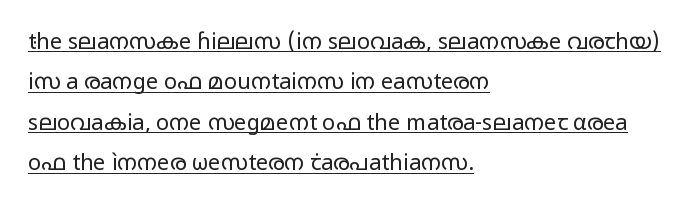
Q: Is the text bold? A: No.
Q: Is the text italic (slanted)? A: No, it is upright.
Q: Is the text underlined? A: Yes.
Q: How is the paragraph aligned? A: Left-aligned.
Q: Is the spacing between letters normal or unusually wide? A: Normal.
